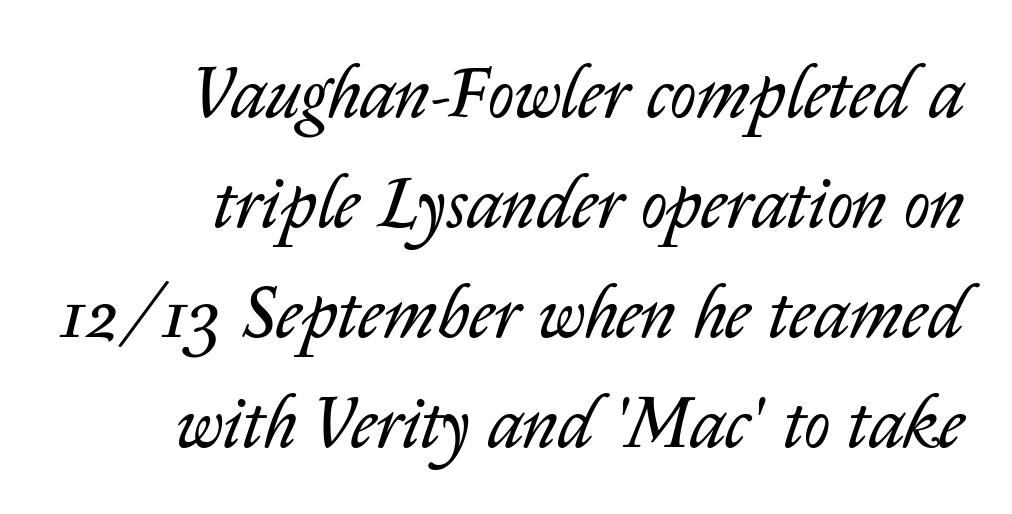
The image shows 72 px regular-weight type, italic (leaning right); set right-aligned, normal line spacing (1.53x), normal letter spacing, not underlined; low stroke contrast and a medium x-height.
